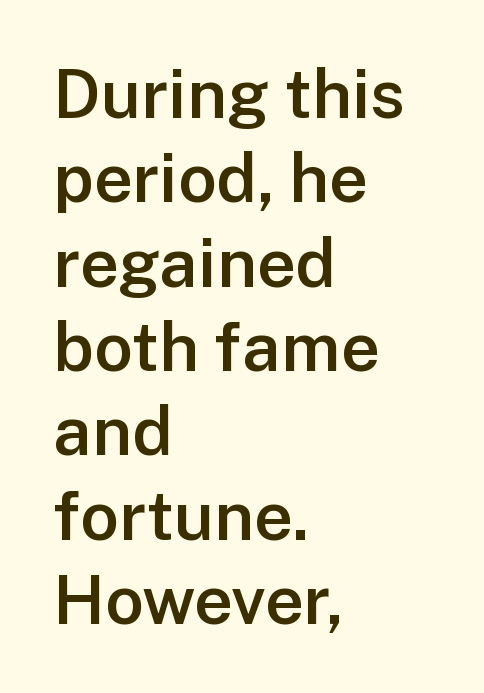
The image shows 68 px semibold sans-serif type, upright; set left-aligned, line spacing 1.24x, normal letter spacing, not underlined; low stroke contrast and a medium x-height.
